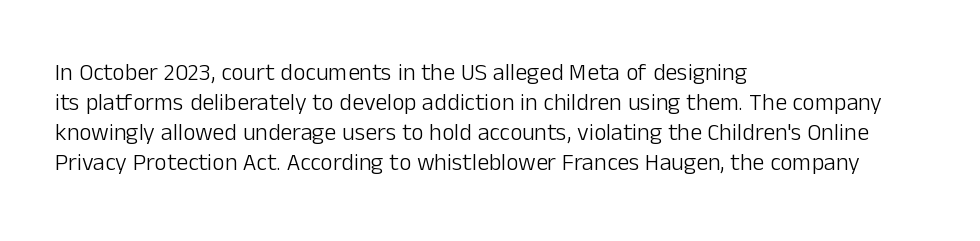
Q: Is the text bold? A: No.
Q: Is the text italic (slanted)? A: No, it is upright.
Q: Is the text underlined? A: No.
Q: How is the paragraph aligned? A: Left-aligned.
Q: Is the spacing between letters normal or unusually wide? A: Normal.
Q: Is the spacing between lines tight, normal or loose? A: Normal.
